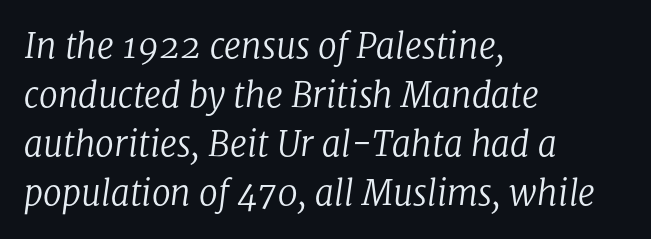
Left-aligned paragraph, ragged on the right. Any mark beneath the type? The region is blank. On a weight scale, this lands at 450 or below. Rendered with sloped, italic letterforms.
